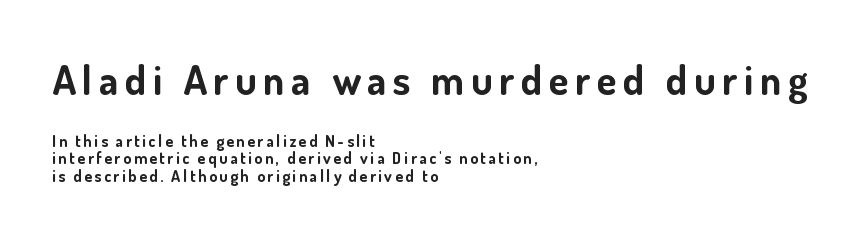
Q: Is the text bold? A: Yes.
Q: Is the text italic (slanted)? A: No, it is upright.
Q: Is the typeface a serif or a sans-serif typeface? A: Sans-serif.
Q: Is the text underlined? A: No.
Q: How is the paragraph aligned? A: Left-aligned.
Q: Is the spacing between lines tight, normal or loose? A: Tight.
Q: Which block of text is set in a larger size, the first (top) or the second (bottom)? A: The first (top) one.
Q: Width (condensed, normal, or wide)? A: Normal.
Q: Stroke contrast? A: Low.
Q: x-height? A: Small.
Q: Monospaced? A: No.
